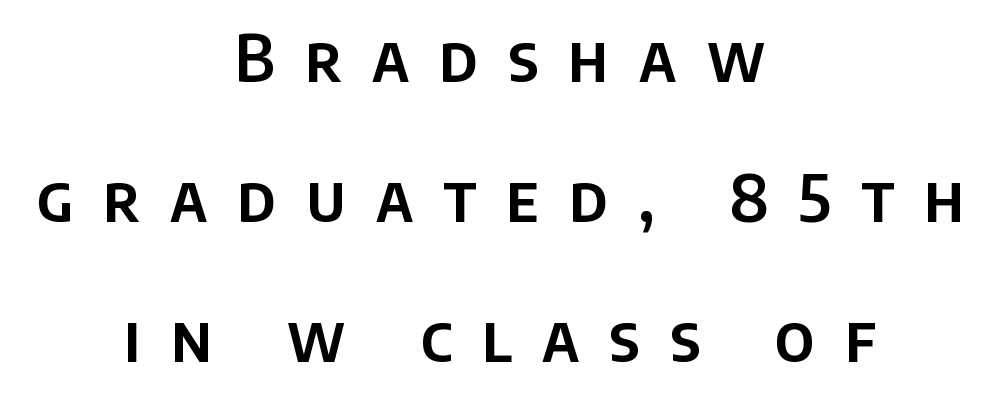
Here the glyphs are tracked loosely, breaking word shapes into spaced letters. What's the leading like? Stretched, with rows far apart. A typesetter would mark this as roman, not italic. Spacing verdict: proportional, widths tailored to each character. The whitespace from short lines is split evenly between both sides.
